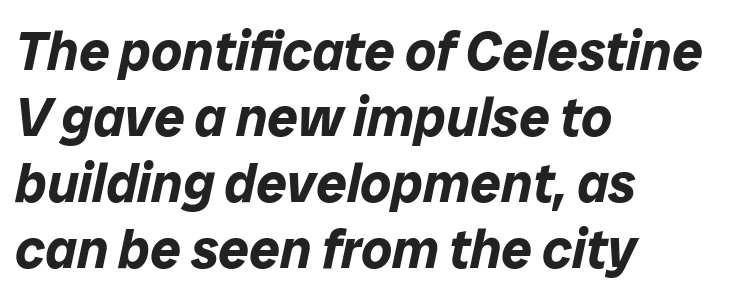
The image shows 54 px bold type, italic (leaning right); set left-aligned, line spacing 1.22x, normal letter spacing, not underlined; low stroke contrast and a medium x-height.
